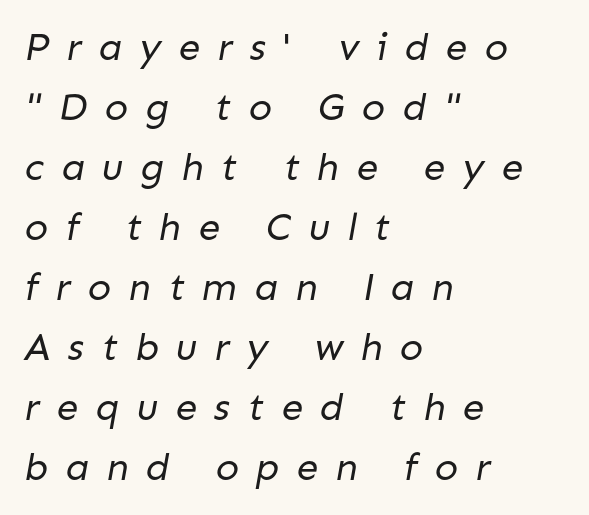
Q: Is the text bold? A: No.
Q: Is the typeface a serif or a sans-serif typeface? A: Sans-serif.
Q: Is the text underlined? A: No.
Q: How is the paragraph aligned? A: Left-aligned.
Q: Is the spacing between letters normal or unusually wide? A: Unusually wide.
Q: Is the spacing between lines tight, normal or loose? A: Normal.
Q: Width (condensed, normal, or wide)? A: Normal.
Q: Stroke contrast? A: Low.
Q: x-height? A: Medium.
Q: Monospaced? A: No.
